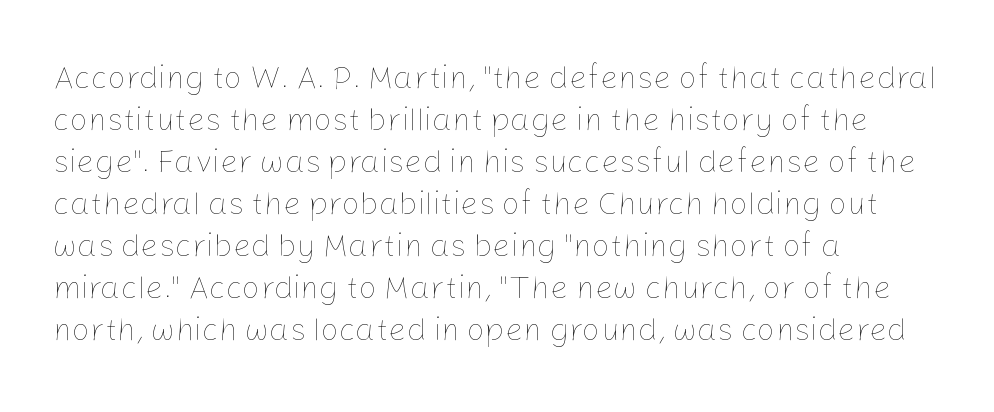
{"italic": "no", "bold": "no", "weight": "thin", "width": "normal", "stroke_contrast": "low", "x_height": "medium", "monospaced": "no", "underline": "no", "align": "left", "line_spacing": "normal", "line_spacing_ratio": 1.31, "letter_spacing": "normal", "letter_spacing_em": 0.0, "glyph_px": 32}
